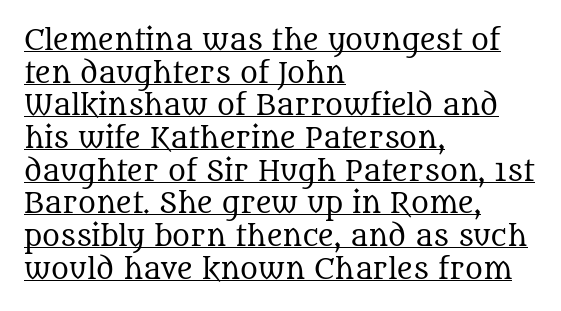
{"italic": "no", "bold": "no", "underline": "yes", "align": "left", "line_spacing_ratio": 1.21, "letter_spacing": "normal", "letter_spacing_em": 0.0, "glyph_px": 27}
